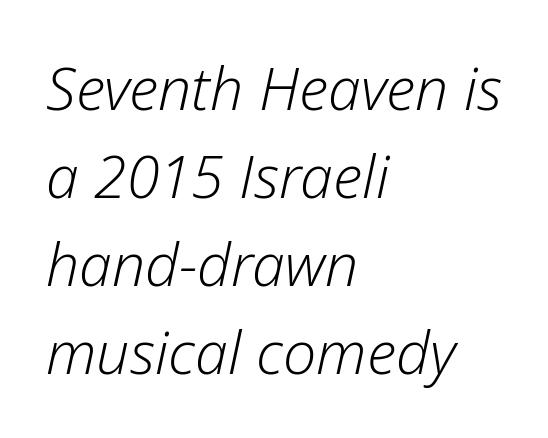
Tracking value appears to be zero — textbook default spacing. The vertical gap from one line to the next is medium. This sample is left-justified, so line endings fall wherever the words run out. Ink coverage per letter is moderate at most.
